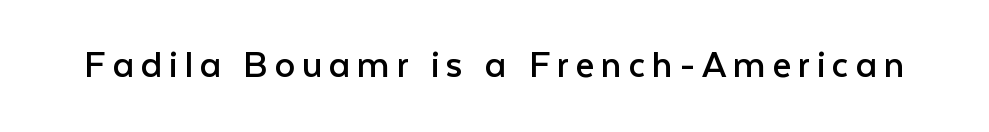
{"serif": "no", "italic": "no", "bold": "no", "weight": "regular", "width": "normal", "stroke_contrast": "low", "x_height": "medium", "monospaced": "no", "underline": "no", "glyph_px": 41}
